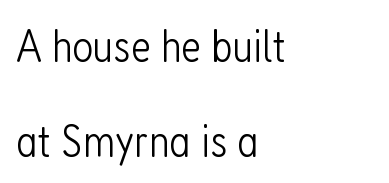
The image shows 46 px light, condensed sans-serif type, upright; set left-aligned, loose line spacing (2.06x), normal letter spacing, not underlined; low stroke contrast and a medium x-height.
